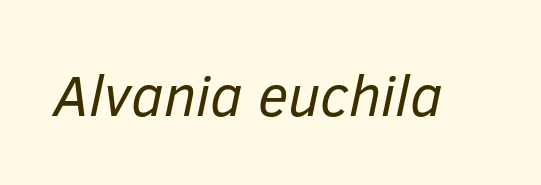
{"italic": "yes", "lean": "right", "slant_degrees": 12, "bold": "no", "weight": "regular", "width": "normal", "stroke_contrast": "low", "x_height": "medium", "monospaced": "no", "underline": "no", "letter_spacing": "normal", "letter_spacing_em": 0.0, "glyph_px": 58}
